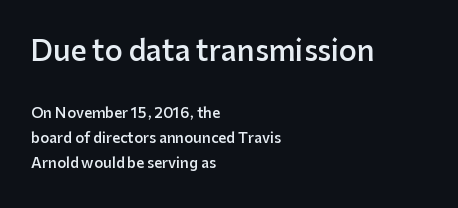
Q: Is the text bold? A: Semi-bold.
Q: Is the text italic (slanted)? A: No, it is upright.
Q: Is the typeface a serif or a sans-serif typeface? A: Sans-serif.
Q: Is the text underlined? A: No.
Q: How is the paragraph aligned? A: Left-aligned.
Q: Is the spacing between letters normal or unusually wide? A: Normal.
Q: Which block of text is set in a larger size, the first (top) or the second (bottom)? A: The first (top) one.
Q: Width (condensed, normal, or wide)? A: Normal.
Q: Stroke contrast? A: Low.
Q: x-height? A: Medium.
Q: Monospaced? A: No.
